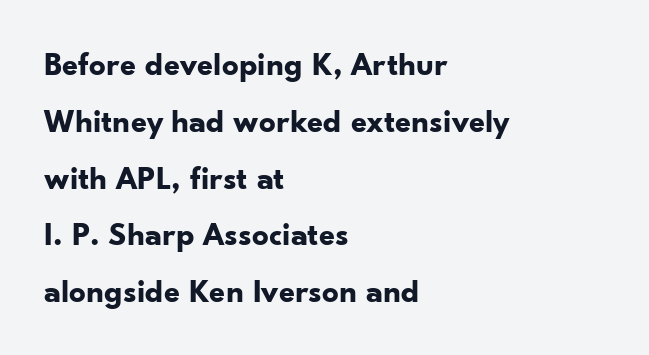
The letters carry no serifs — their stems end cleanly without finishing strokes. Think of a printed novel: that variable character pitch is what you see here. Each line starts at the same left margin while the right side varies. Clear beneath every line of the passage. How are the letters spaced? Ordinarily, with no added tracking.
